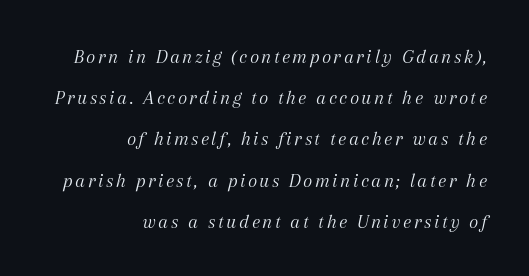
Q: Is the text bold? A: No.
Q: Is the text italic (slanted)? A: Yes, it leans right by about 12 degrees.
Q: Is the text underlined? A: No.
Q: How is the paragraph aligned? A: Right-aligned.
Q: Is the spacing between lines tight, normal or loose? A: Loose.
